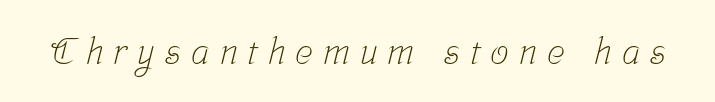
Little horizontal feet cap the strokes, marking this as serif type. The letters look calm and open, with moderate or lighter stems. Honestly, there is no underline to notice here at all. Here the designer chose a conventional face with non-uniform glyph widths. Characters follow at a spacing far wider than the type designer built in.
